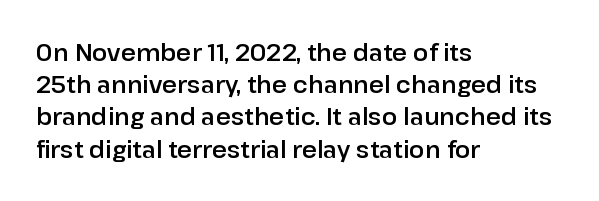
The image shows 23 px text type, upright; set left-aligned, normal line spacing (1.4x), normal letter spacing, not underlined.
